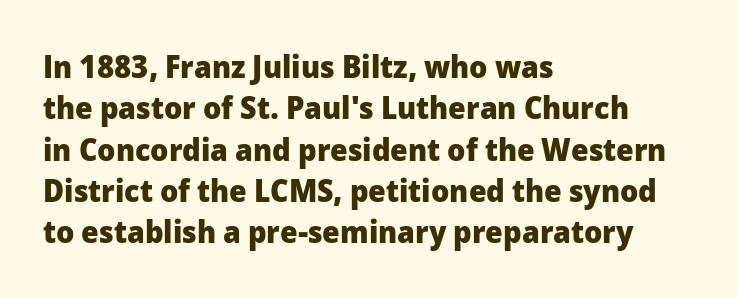
This sample uses an upright cut, with every glyph sitting square on the baseline. Font category for this specimen: sans-serif. A dark, heavy texture on the line: the type is bold. The face used here is proportionally spaced, like ordinary book or web type. Which margin do the lines hug? The left one — the right edge is uneven.
